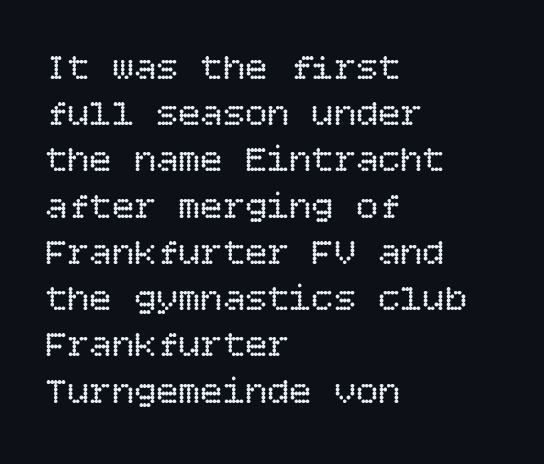
Unlike italic type, these characters show no tilt at all. Stems and bowls with no extra thickness — not bold. This block has exactly the height ordinary leading produces. A student would call this left alignment; a typographer would say flush left, rag right. The words here are not underlined.
